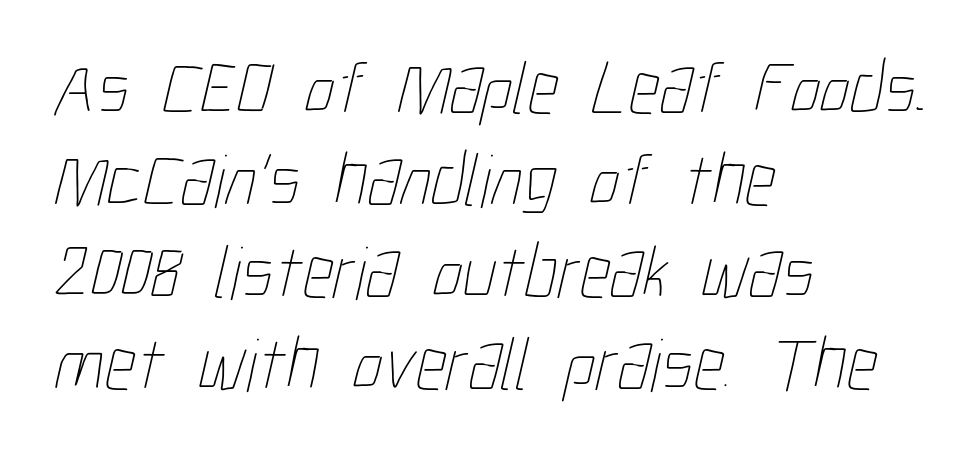
Look at the tracking — it's just the regular setting, nothing added. The passage shown is typed in a proportional face where columns would drift. The glyphs are unaccompanied by any horizontal stroke below them. All the whitespace from short lines collects on the right. The weight tops out at a normal text grade.
